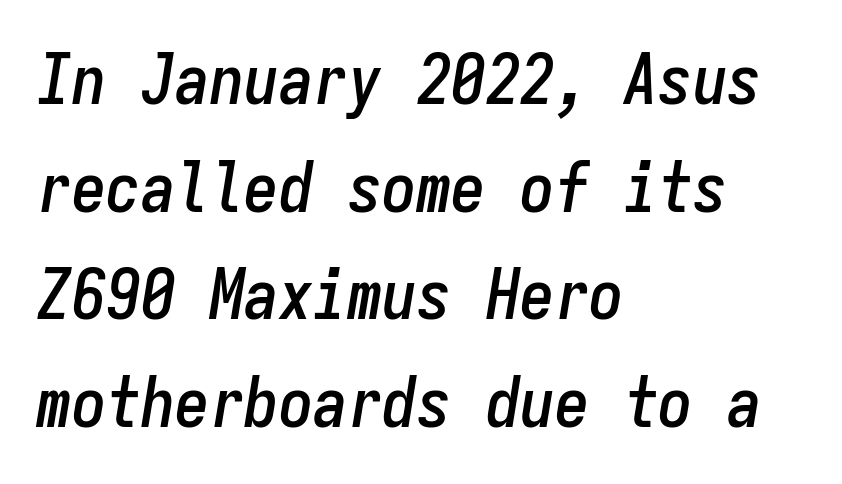
The image shows 69 px condensed type, italic (leaning right), monospaced; set left-aligned, normal line spacing (1.56x), normal letter spacing, not underlined; low stroke contrast and a medium x-height.
